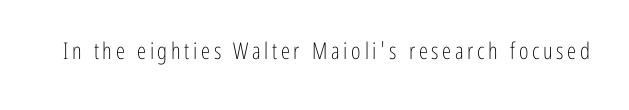
Q: Is the text bold? A: No.
Q: Is the text italic (slanted)? A: No, it is upright.
Q: Is the text underlined? A: No.
